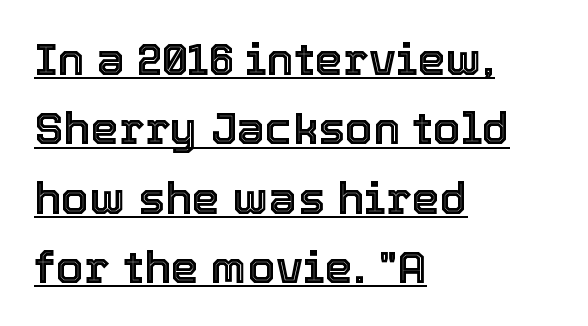
Do the characters align in a grid? No, the font is proportional. Layout note: lines flush left. Leading matches the norm, producing a regular column. The sample's only ornament is a line tracing under the words. This is the regular roman posture of the typeface.
